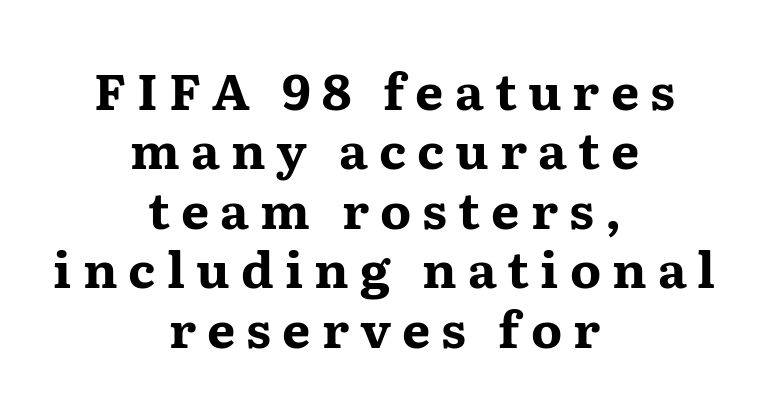
{"serif": "yes", "italic": "no", "bold": "yes", "weight": "bold", "width": "wide", "stroke_contrast": "medium", "x_height": "medium", "monospaced": "no", "underline": "no", "align": "center", "line_spacing_ratio": 1.19, "letter_spacing": "wide", "letter_spacing_em": 0.22, "glyph_px": 50}
